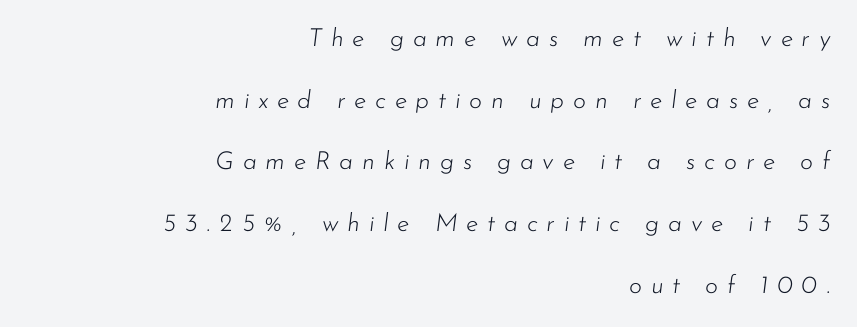
The image shows 25 px text type, italic (leaning right); set right-aligned, loose line spacing (2.47x), unusually wide letter spacing (+0.35 em), not underlined.
